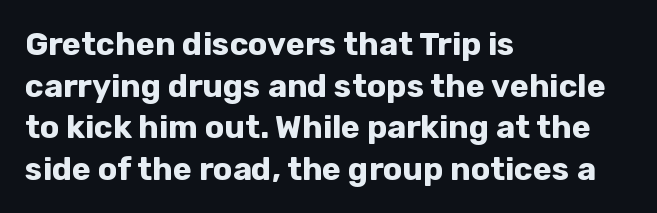
Q: Is the text bold? A: Yes.
Q: Is the text italic (slanted)? A: No, it is upright.
Q: Is the typeface a serif or a sans-serif typeface? A: Sans-serif.
Q: Is the text underlined? A: No.
Q: How is the paragraph aligned? A: Left-aligned.
Q: Is the spacing between letters normal or unusually wide? A: Normal.
Q: Is the spacing between lines tight, normal or loose? A: Normal.
Q: Width (condensed, normal, or wide)? A: Normal.
Q: Stroke contrast? A: Low.
Q: x-height? A: Medium.
Q: Monospaced? A: No.
